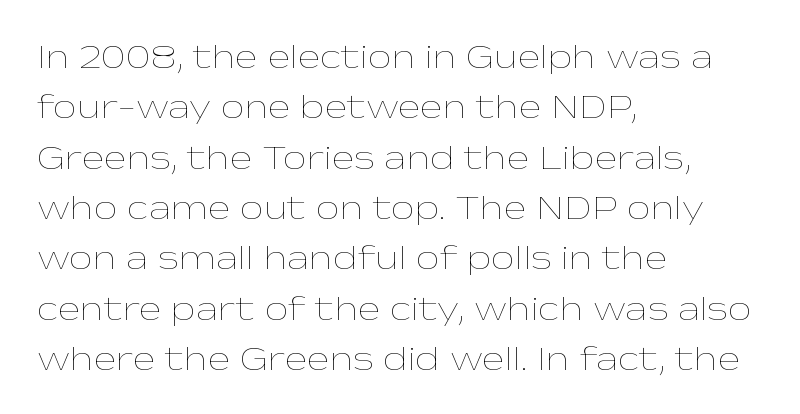
The image shows 34 px thin, wide type, upright; set left-aligned, normal line spacing (1.48x), normal letter spacing, not underlined; low stroke contrast and a medium x-height.
